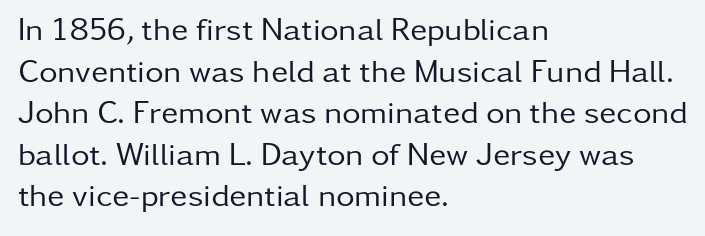
Q: Is the text bold? A: No.
Q: Is the text italic (slanted)? A: No, it is upright.
Q: Is the typeface a serif or a sans-serif typeface? A: Sans-serif.
Q: Is the text underlined? A: No.
Q: How is the paragraph aligned? A: Left-aligned.
Q: Is the spacing between letters normal or unusually wide? A: Normal.
Q: Is the spacing between lines tight, normal or loose? A: Normal.
Q: Width (condensed, normal, or wide)? A: Normal.
Q: Stroke contrast? A: Low.
Q: x-height? A: Medium.
Q: Monospaced? A: No.
